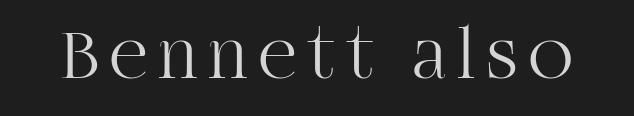
Ordinary non-slanted type is in use. You could not count columns in this text — the font is proportionally spaced. Check under the words: just untouched page. Stroke terminals: seriffed. Letters have the restrained weight of plain body copy at most.
